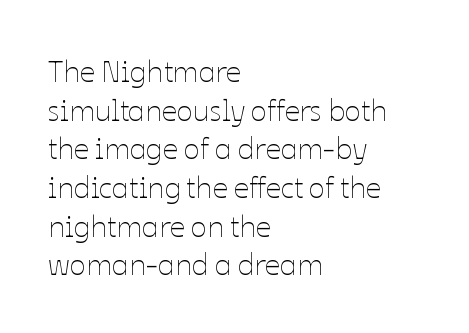
Every stem runs plumb, perpendicular to the baseline. Letters rest on an invisible, unmarked baseline. Each line starts at the same left margin while the right side varies. The cut favours lightness, reaching ordinary text weight at its darkest. Here the designer chose a conventional face with non-uniform glyph widths.
